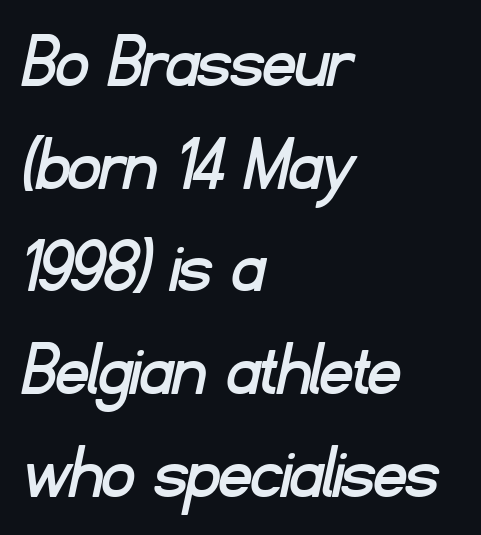
The image shows 79 px sans-serif type; set left-aligned, normal line spacing (1.3x), normal letter spacing, not underlined; low stroke contrast and a small x-height.
